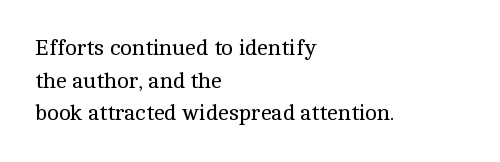
Q: Is the text bold? A: No.
Q: Is the text italic (slanted)? A: No, it is upright.
Q: Is the text underlined? A: No.
Q: How is the paragraph aligned? A: Left-aligned.
Q: Is the spacing between letters normal or unusually wide? A: Normal.
Q: Is the spacing between lines tight, normal or loose? A: Normal.
